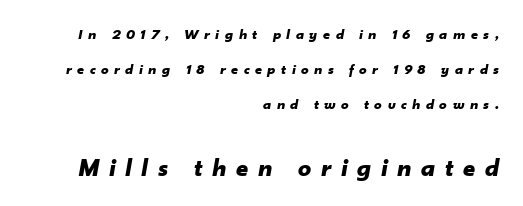
Glance below the letters and you will spot only blank space. The paragraph has a hard right edge and a soft left edge. The rendering inserts visible extra space after every character. Caption: upper text group reduced, lower text group enlarged. The vertical gap from one line to the next is large. If you drew a line through each stem, it would be angled.
